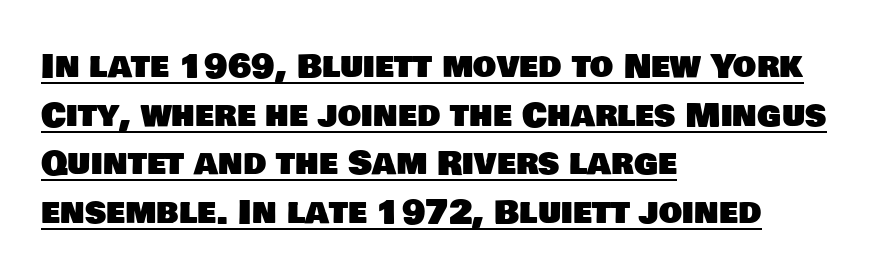
{"serif": "no", "width": "normal", "stroke_contrast": "low", "x_height": "large", "monospaced": "no", "underline": "yes", "align": "left", "line_spacing": "normal", "line_spacing_ratio": 1.47, "letter_spacing": "normal", "letter_spacing_em": 0.0, "glyph_px": 33}
